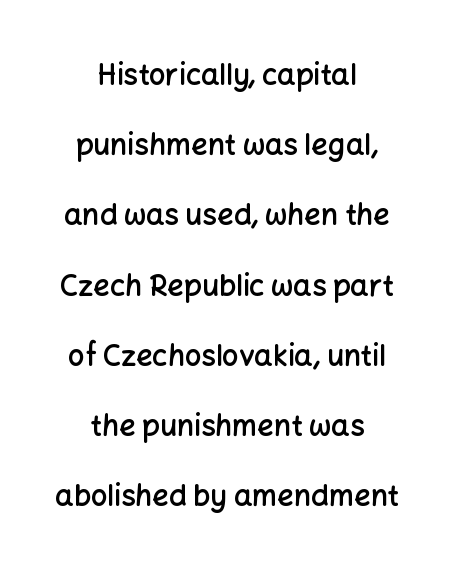
The paragraph has two soft edges and a firm central axis. Emphasis by weight is partial: semibold. The lettering holds an erect, upright posture throughout. Short note: letters normally spaced.
